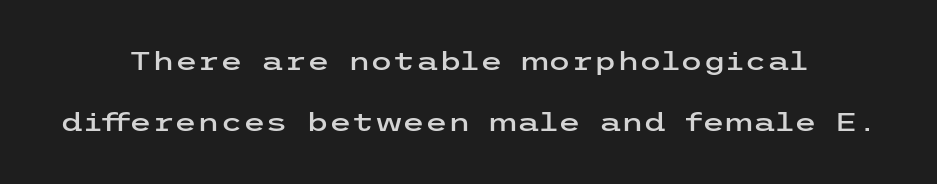
The image shows 26 px text type, upright; set centered, loose line spacing (2.36x), normal letter spacing, not underlined.
